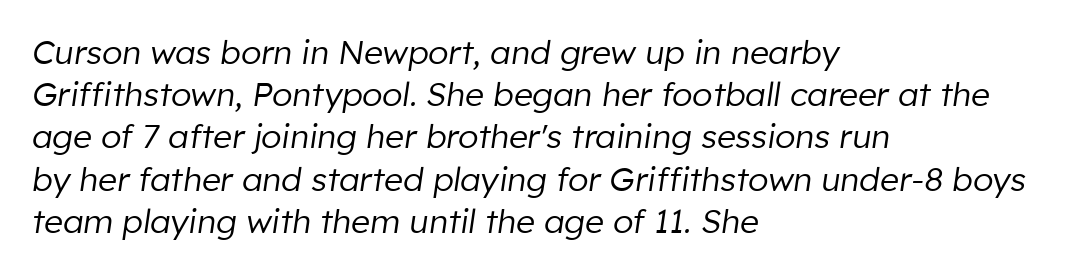
The image shows 33 px regular-weight type, italic (leaning right); set left-aligned, normal line spacing (1.28x), normal letter spacing, not underlined; low stroke contrast and a medium x-height.
